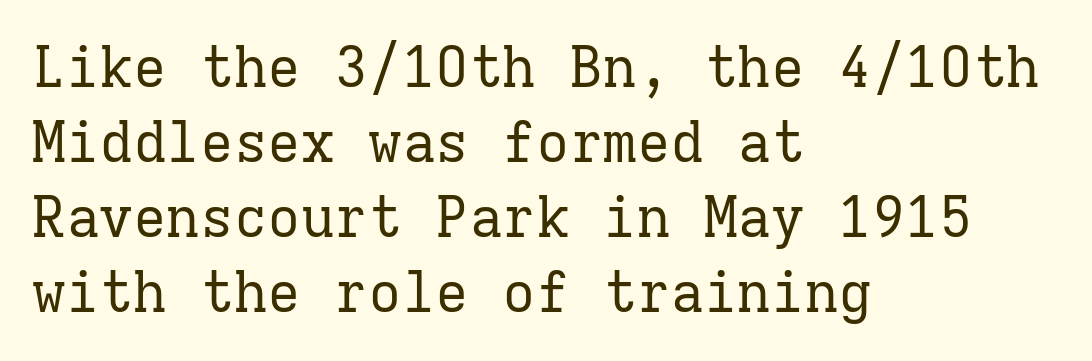
Q: Is the text bold? A: No.
Q: Is the text italic (slanted)? A: No, it is upright.
Q: Is the typeface a serif or a sans-serif typeface? A: Serif.
Q: Is the text underlined? A: No.
Q: How is the paragraph aligned? A: Left-aligned.
Q: Is the spacing between letters normal or unusually wide? A: Normal.
Q: Is the spacing between lines tight, normal or loose? A: Normal.
Q: Width (condensed, normal, or wide)? A: Normal.
Q: Stroke contrast? A: Low.
Q: x-height? A: Medium.
Q: Monospaced? A: Yes.
